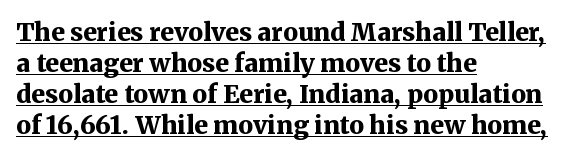
Weight: bold. Between one letter and the next there's only the usual sliver of space. Alignment: flush left. These characters rest on top of a visible drawn line. The specimen reads as upright at a glance.
